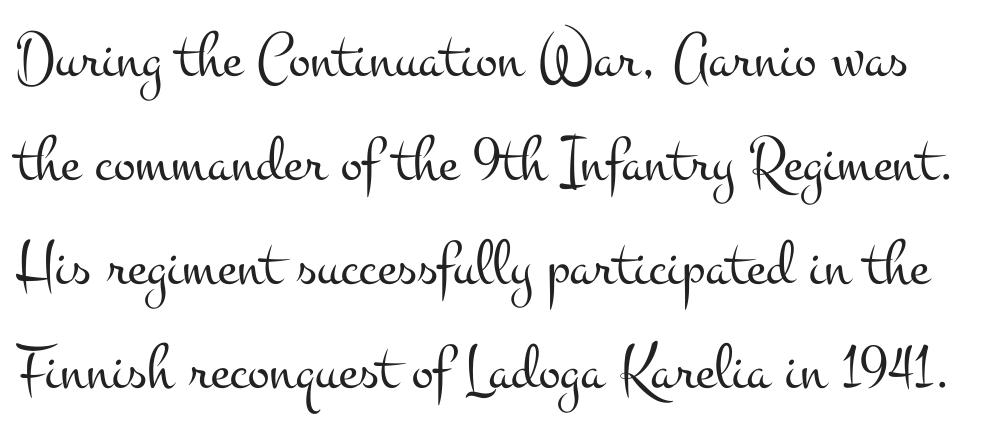
{"bold": "no", "weight": "light", "width": "wide", "stroke_contrast": "medium", "x_height": "small", "monospaced": "no", "underline": "no", "line_spacing": "normal", "line_spacing_ratio": 1.6, "letter_spacing": "normal", "letter_spacing_em": 0.0, "glyph_px": 65}
